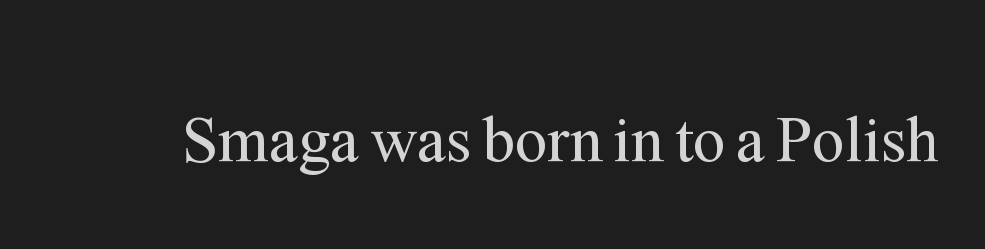
The passage shown has conventional tracking throughout. The typography opts for an upright posture over an oblique one. Serif or sans? Serif — the stroke terminals have little feet. The letters advance in unequal steps, a hallmark of proportional type. No letter is thick-stroked: the sample isn't bold. Any mark beneath the type? The region is blank.
